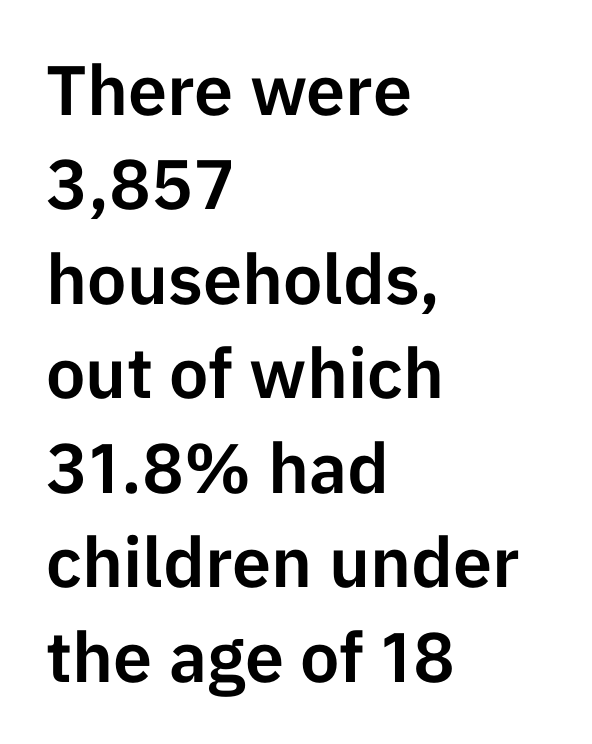
Reading down the block, your eye returns to a fixed left position each line. The rendering uses natural spacing where letterforms have individual widths. These lines sit exactly where default settings would place them. How are the letters spaced? Ordinarily, with no added tracking.
